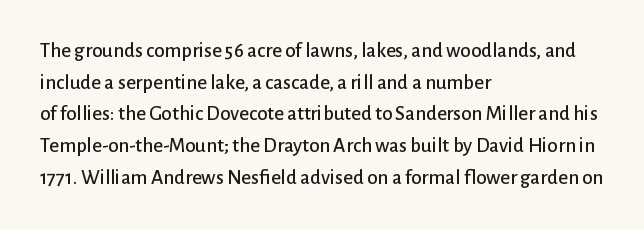
{"italic": "no", "underline": "no", "align": "left", "line_spacing": "normal", "line_spacing_ratio": 1.51, "letter_spacing": "normal", "letter_spacing_em": 0.0, "glyph_px": 21}
